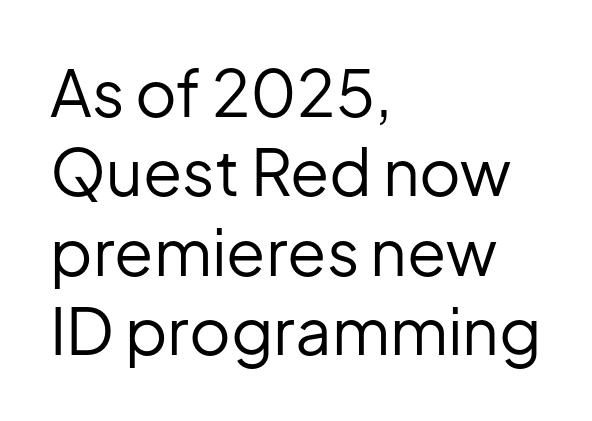
The image shows 64 px regular-weight sans-serif type, upright; set left-aligned, line spacing 1.24x, normal letter spacing, not underlined; low stroke contrast and a medium x-height.
